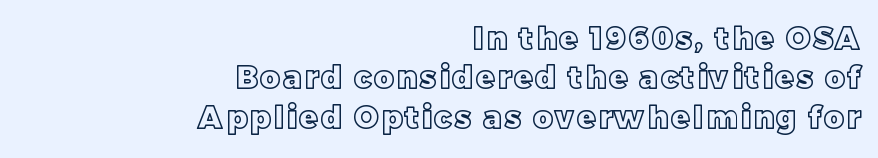
Q: Is the text italic (slanted)? A: No, it is upright.
Q: Is the text underlined? A: No.
Q: How is the paragraph aligned? A: Right-aligned.
Q: Is the spacing between lines tight, normal or loose? A: Normal.
Q: Width (condensed, normal, or wide)? A: Normal.
Q: x-height? A: Large.
Q: Monospaced? A: No.
